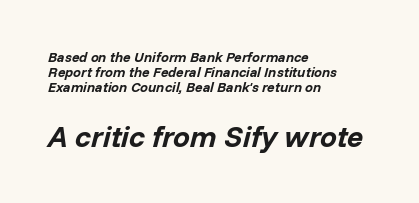
{"italic": "yes", "lean": "right", "slant_degrees": 14, "bold": "yes", "weight": "bold", "width": "normal", "stroke_contrast": "low", "x_height": "medium", "monospaced": "no", "underline": "no", "align": "left", "line_spacing": "tight", "line_spacing_ratio": 1.06, "letter_spacing": "normal", "letter_spacing_em": 0.0, "larger_block": "second", "size_ratio": 2.14, "glyph_px": 30}
